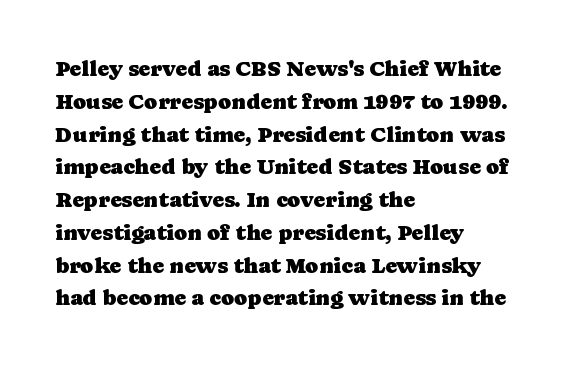
The specimen omits any rule beneath the text block's lines. Is the letter spacing exaggerated? No — it looks like the ordinary default. The typography opts for an upright posture over an oblique one. The rag falls on the right side of this text block. Baseline-to-baseline distance is the conventional proportion of letter height.
